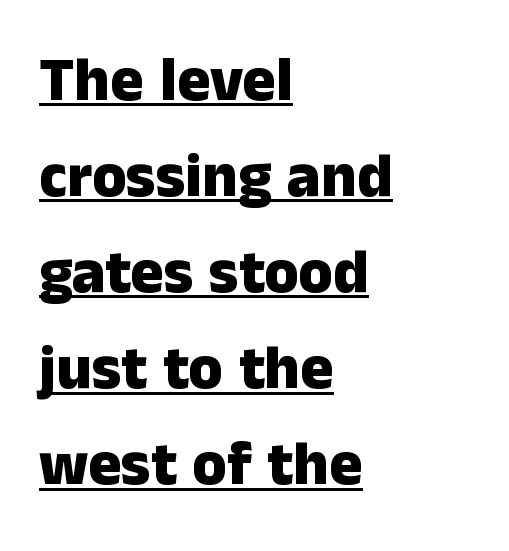
The image shows 62 px heavy sans-serif type, upright; set left-aligned, normal line spacing (1.55x), normal letter spacing, underlined; low stroke contrast and a medium x-height.
